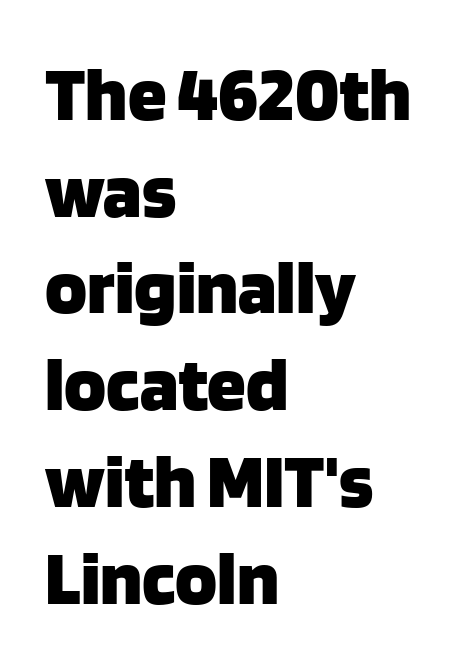
{"serif": "no", "italic": "no", "bold": "yes", "weight": "heavy", "width": "normal", "stroke_contrast": "low", "x_height": "large", "monospaced": "no", "underline": "no", "align": "left", "line_spacing_ratio": 1.24, "letter_spacing": "normal", "letter_spacing_em": 0.0, "glyph_px": 78}
